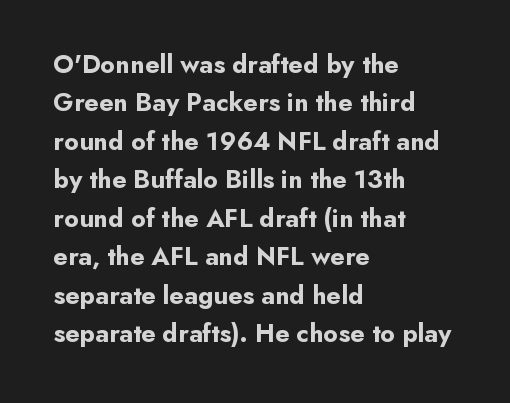
A typesetter would mark this as roman, not italic. Rule under the text: the space is simply empty. Layout note: lines flush left. The designer left line spacing at the default. What weight is shown? A full bold with thick strokes. This sample uses plain, unmodified letter spacing.
